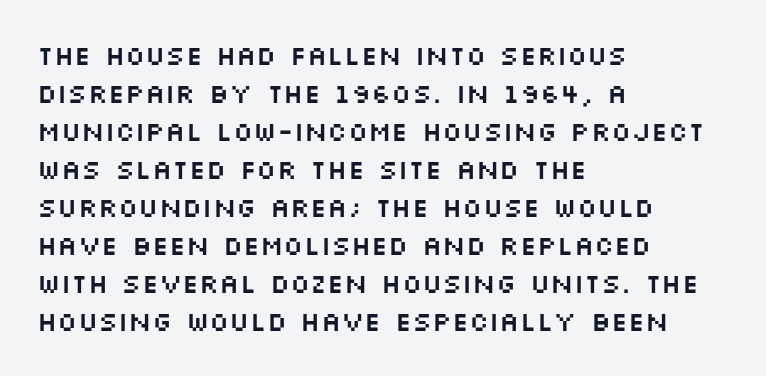
Every stem runs plumb, perpendicular to the baseline. No extra tracking has been applied to these lines. Students, observe: this is what conventionally led text looks like. The rendering anchors every line to the left-hand side. Just letters on the line, the space beneath them empty.
